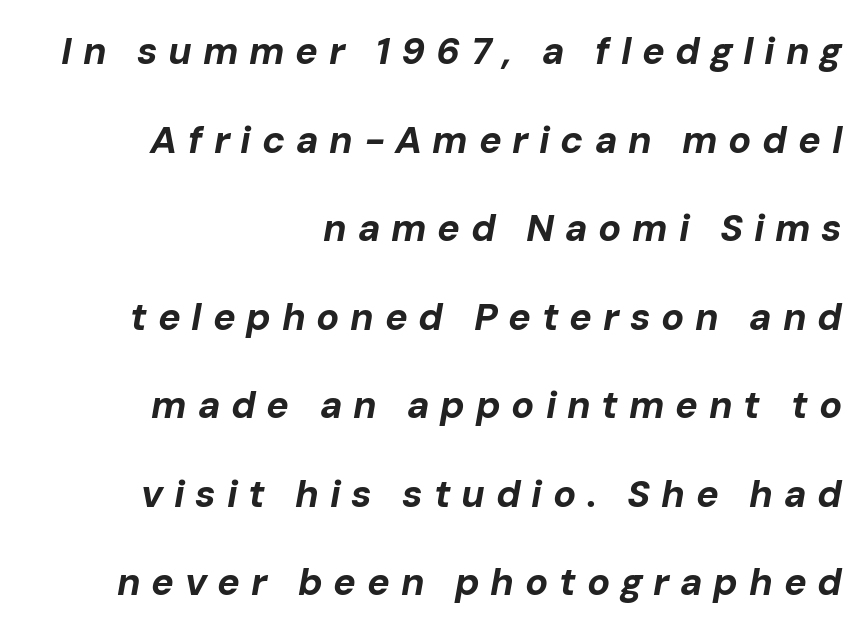
Slanted lettering throughout. Letter spacing: wide. Notice how the passage keeps a crisp vertical edge on the right only. How heavy is the stroke? Heavy — this is a bold. Lines of text with bare space underneath.
